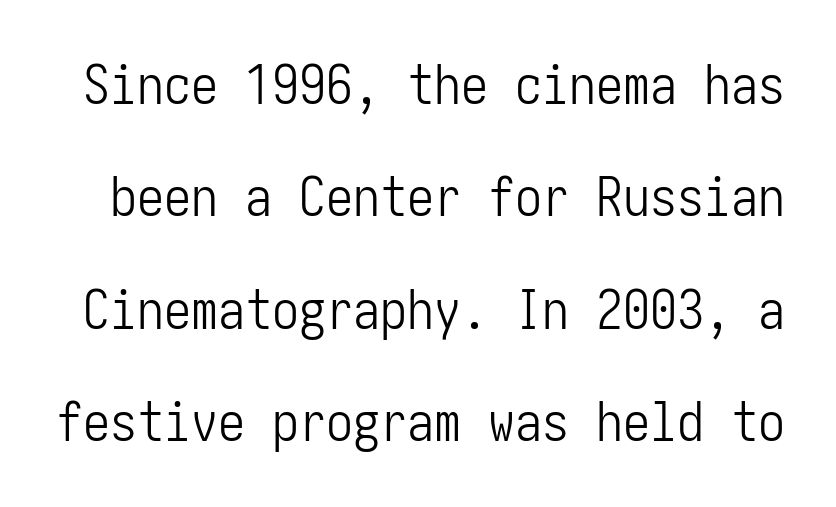
Q: Is the text bold? A: No.
Q: Is the text italic (slanted)? A: No, it is upright.
Q: Is the typeface a serif or a sans-serif typeface? A: Sans-serif.
Q: Is the text underlined? A: No.
Q: Is the spacing between letters normal or unusually wide? A: Normal.
Q: Is the spacing between lines tight, normal or loose? A: Loose.
Q: Width (condensed, normal, or wide)? A: Condensed.
Q: Stroke contrast? A: Low.
Q: x-height? A: Medium.
